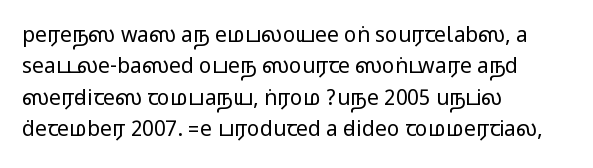
Unmarked baselines from the first word to the last. Every character sits straight up, as roman type does. The lines in this sample share a left origin and differ only in where they stop. Summary of vertical rhythm: regular, with standard interline spacing. Inter-character spacing is left at the font's built-in metrics.
